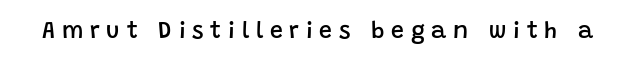
The image shows 23 px text type, upright; set unusually wide letter spacing (+0.29 em), not underlined.
